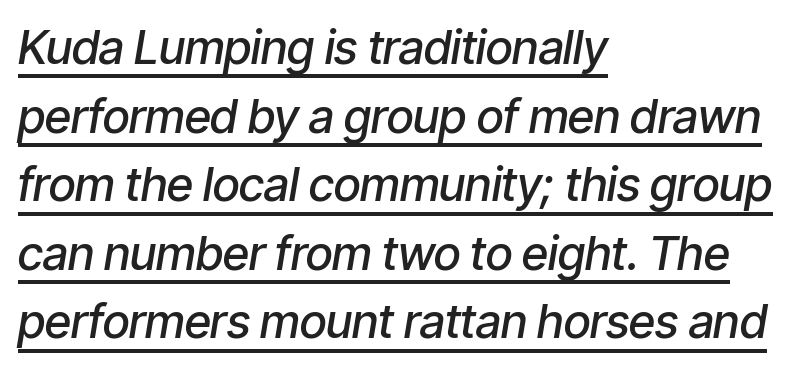
The image shows 47 px semibold, condensed type, italic (leaning right); set left-aligned, normal line spacing (1.46x), normal letter spacing, underlined; low stroke contrast and a medium x-height.
